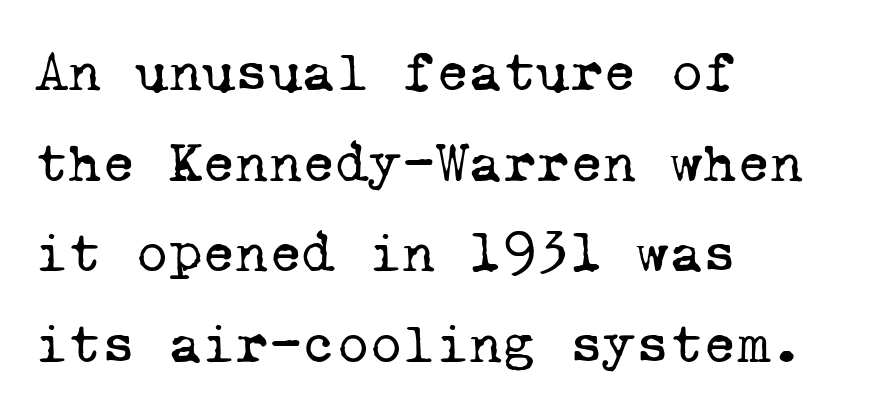
The image shows 57 px regular-weight serif type, monospaced; set left-aligned, normal line spacing (1.59x), normal letter spacing, not underlined; low stroke contrast and a medium x-height.
